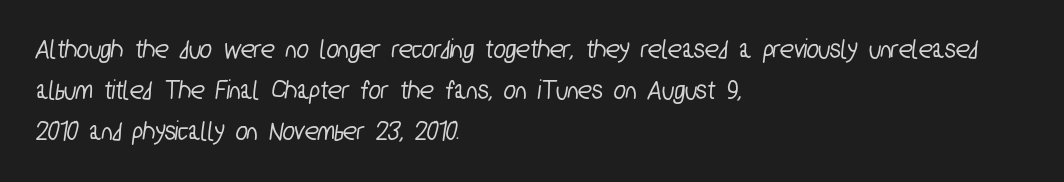
The image shows 28 px condensed sans-serif type; set left-aligned, normal line spacing (1.47x), normal letter spacing, not underlined; low stroke contrast and a medium x-height.
